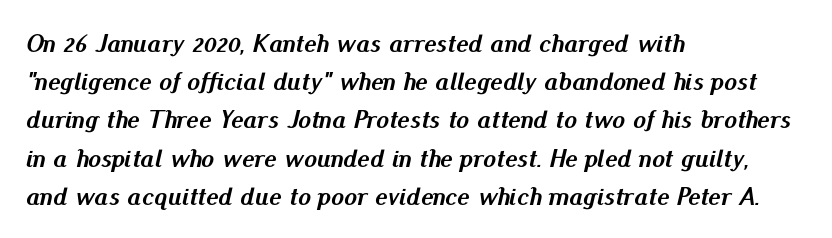
The rendering keeps characters at their native spacing. Weight check: bold — yes, fully. Notice how the stems are inclined rather than vertical — that's the hallmark of italics. Vertically, the passage feels balanced, rows spaced as you'd expect. The passage shown is not underscored anywhere.
